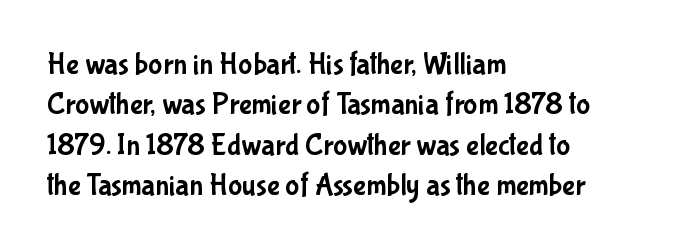
The image shows 30 px condensed sans-serif type, upright; set left-aligned, normal line spacing (1.35x), normal letter spacing, not underlined; low stroke contrast and a medium x-height.
